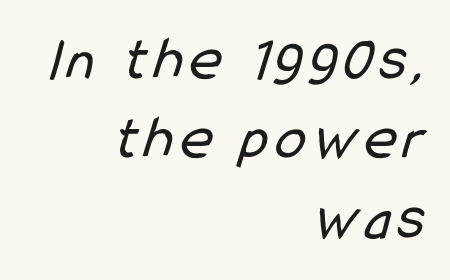
Compared with typical paragraphs, the rows here are spaced about the same. Is this a heavy cut? Hardly; it is regular or lighter. All the whitespace from short lines collects on the left. The glyphs are unaccompanied by any horizontal stroke below them. Each letter keeps its own natural width here, so spacing adapts to shape. Type style note: lacks serifs.
